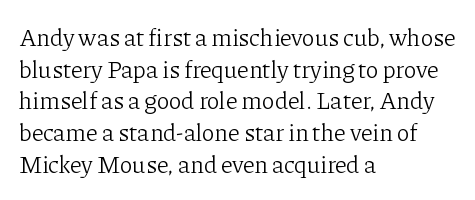
Leftover space on each line is placed entirely after the last word. The typesetting does not lean heavy: it is not bold. Honestly, the letter spacing is just normal — you wouldn't notice it. Underline: absent. If you drew a line through each stem, it would be perfectly vertical.
